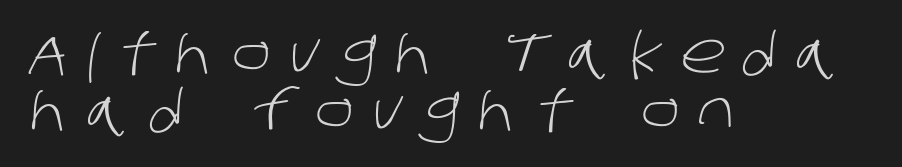
Q: Is the text bold? A: No.
Q: Is the typeface a serif or a sans-serif typeface? A: Sans-serif.
Q: Is the text underlined? A: No.
Q: How is the paragraph aligned? A: Left-aligned.
Q: Is the spacing between letters normal or unusually wide? A: Unusually wide.
Q: Is the spacing between lines tight, normal or loose? A: Tight.
Q: Width (condensed, normal, or wide)? A: Normal.
Q: Stroke contrast? A: Low.
Q: x-height? A: Large.
Q: Monospaced? A: No.
